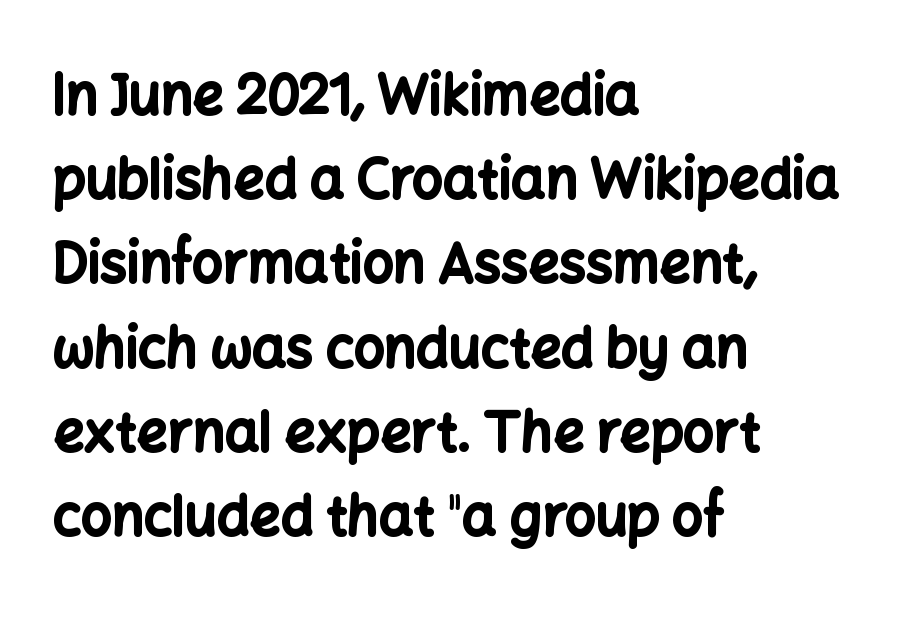
Q: Is the text bold? A: Yes.
Q: Is the text italic (slanted)? A: No, it is upright.
Q: Is the typeface a serif or a sans-serif typeface? A: Sans-serif.
Q: Is the text underlined? A: No.
Q: How is the paragraph aligned? A: Left-aligned.
Q: Is the spacing between letters normal or unusually wide? A: Normal.
Q: Is the spacing between lines tight, normal or loose? A: Normal.
Q: Width (condensed, normal, or wide)? A: Normal.
Q: Stroke contrast? A: Low.
Q: x-height? A: Medium.
Q: Monospaced? A: No.
